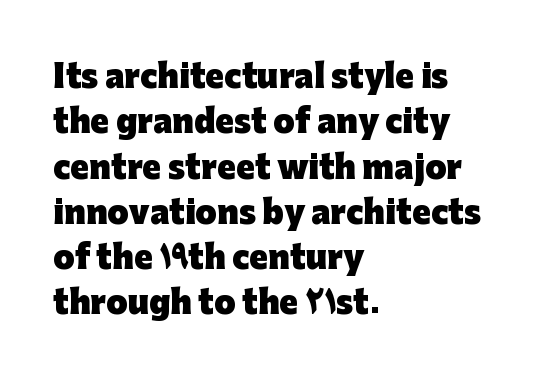
Q: Is the text bold? A: Yes.
Q: Is the text italic (slanted)? A: No, it is upright.
Q: Is the typeface a serif or a sans-serif typeface? A: Sans-serif.
Q: Is the text underlined? A: No.
Q: How is the paragraph aligned? A: Left-aligned.
Q: Is the spacing between letters normal or unusually wide? A: Normal.
Q: Is the spacing between lines tight, normal or loose? A: Normal.
Q: Width (condensed, normal, or wide)? A: Normal.
Q: Stroke contrast? A: Low.
Q: x-height? A: Medium.
Q: Monospaced? A: No.
